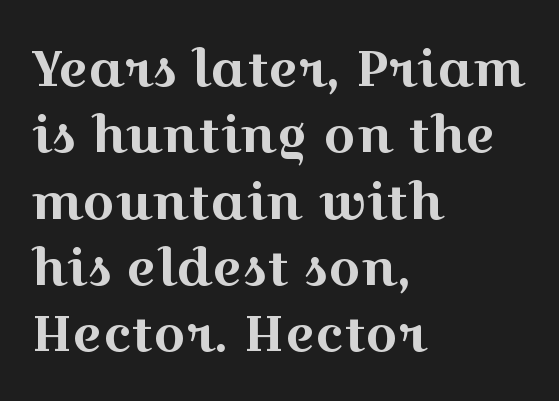
Q: Is the text italic (slanted)? A: No, it is upright.
Q: Is the typeface a serif or a sans-serif typeface? A: Serif.
Q: Is the text underlined? A: No.
Q: How is the paragraph aligned? A: Left-aligned.
Q: Is the spacing between letters normal or unusually wide? A: Normal.
Q: Is the spacing between lines tight, normal or loose? A: Normal.
Q: Width (condensed, normal, or wide)? A: Wide.
Q: x-height? A: Medium.
Q: Monospaced? A: No.
